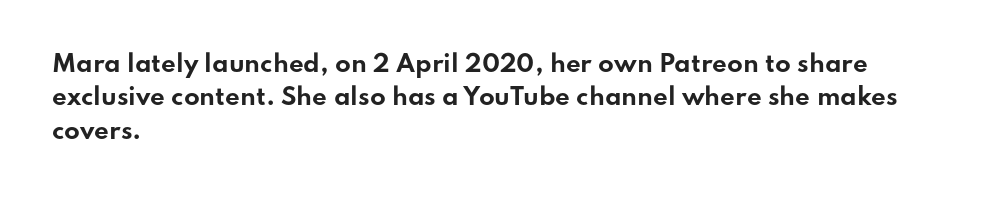
The image shows 23 px bold type, upright; set left-aligned, normal line spacing (1.45x), normal letter spacing, not underlined.
